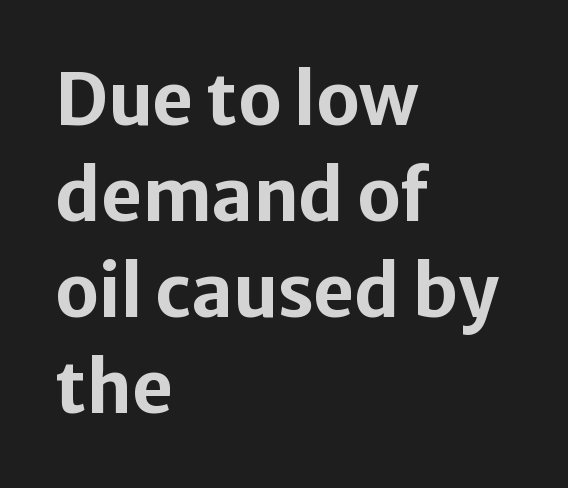
{"serif": "no", "italic": "no", "bold": "yes", "weight": "bold", "width": "normal", "stroke_contrast": "low", "x_height": "medium", "monospaced": "no", "underline": "no", "align": "left", "line_spacing": "normal", "line_spacing_ratio": 1.35, "letter_spacing": "normal", "letter_spacing_em": 0.0, "glyph_px": 71}
